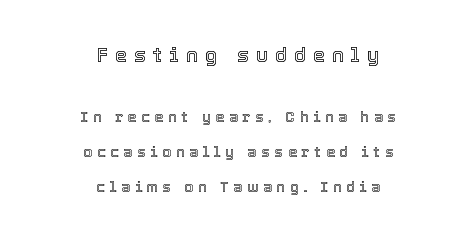
Q: Is the text italic (slanted)? A: No, it is upright.
Q: Is the text underlined? A: No.
Q: How is the paragraph aligned? A: Centered.
Q: Is the spacing between letters normal or unusually wide? A: Unusually wide.
Q: Is the spacing between lines tight, normal or loose? A: Loose.
Q: Which block of text is set in a larger size, the first (top) or the second (bottom)? A: The first (top) one.
